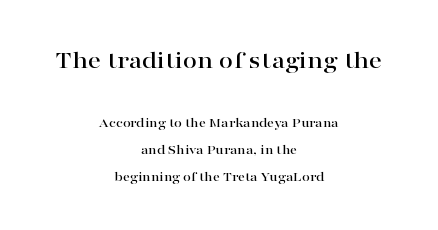
Q: Is the text italic (slanted)? A: No, it is upright.
Q: Is the text underlined? A: No.
Q: How is the paragraph aligned? A: Centered.
Q: Is the spacing between letters normal or unusually wide? A: Normal.
Q: Is the spacing between lines tight, normal or loose? A: Loose.
Q: Which block of text is set in a larger size, the first (top) or the second (bottom)? A: The first (top) one.
